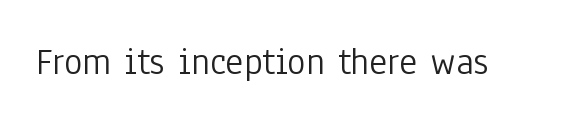
Q: Is the text bold? A: No.
Q: Is the text italic (slanted)? A: No, it is upright.
Q: Is the typeface a serif or a sans-serif typeface? A: Sans-serif.
Q: Is the text underlined? A: No.
Q: Is the spacing between letters normal or unusually wide? A: Normal.
Q: Width (condensed, normal, or wide)? A: Condensed.
Q: Stroke contrast? A: Low.
Q: x-height? A: Medium.
Q: Monospaced? A: No.
